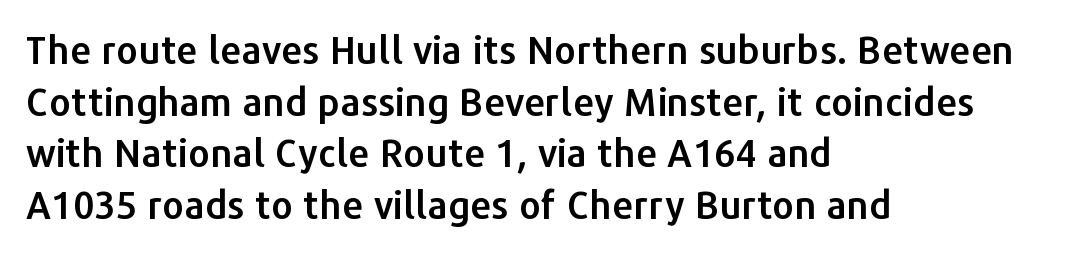
One-word summary of the alignment: left. Tracking value appears to be zero — textbook default spacing. Regular leading. In terms of posture, this sample is upright.
